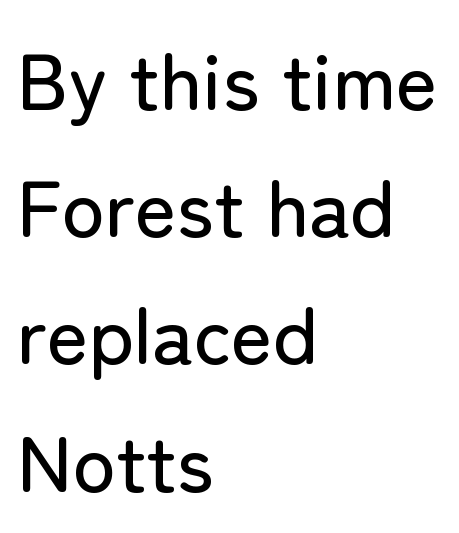
Alignment: flush left. The passage shown is typeset with a sans-serif family. The rendering uses natural spacing where letterforms have individual widths. Does the lettering tilt? It doesn't — this is upright. Observe the ordinary spacing: letters are neighbours, not strangers. A typesetter would call this leading conventional body-copy spacing.
